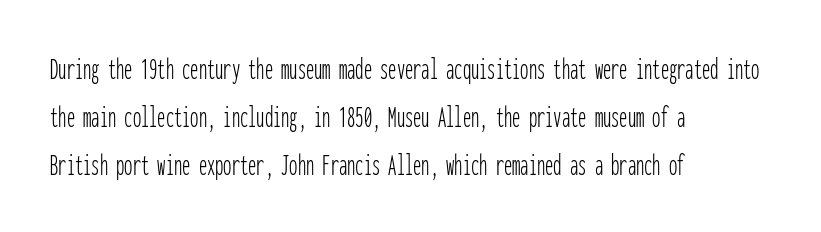
Glance below the letters and you will spot only blank space. All the whitespace from short lines collects on the right. Do the characters align in a grid? Yes, the font is monospaced. To sum up the face: it is a sans, with no serifs.
